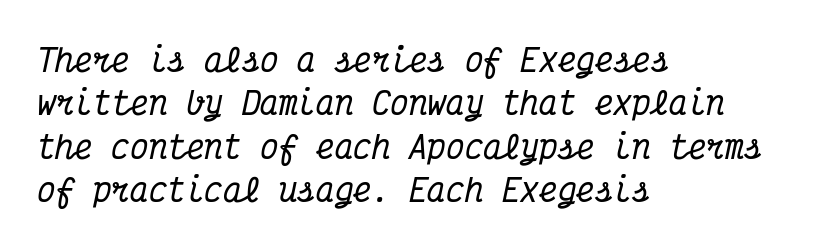
Q: Is the text italic (slanted)? A: Yes, it leans right by about 12 degrees.
Q: Is the typeface a serif or a sans-serif typeface? A: Serif.
Q: Is the text underlined? A: No.
Q: How is the paragraph aligned? A: Left-aligned.
Q: Is the spacing between letters normal or unusually wide? A: Normal.
Q: Is the spacing between lines tight, normal or loose? A: Normal.
Q: Width (condensed, normal, or wide)? A: Condensed.
Q: Stroke contrast? A: Medium.
Q: x-height? A: Medium.
Q: Monospaced? A: Yes.
